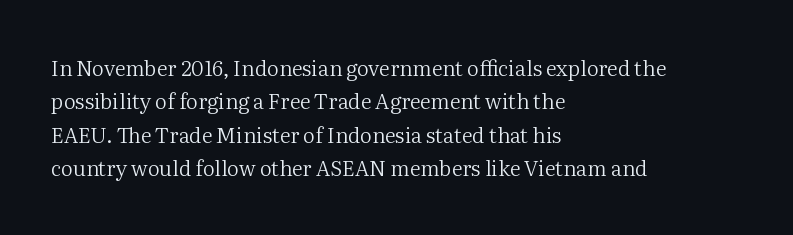
Q: Is the text bold? A: No.
Q: Is the text italic (slanted)? A: No, it is upright.
Q: Is the text underlined? A: No.
Q: How is the paragraph aligned? A: Left-aligned.
Q: Is the spacing between letters normal or unusually wide? A: Normal.
Q: Is the spacing between lines tight, normal or loose? A: Normal.
